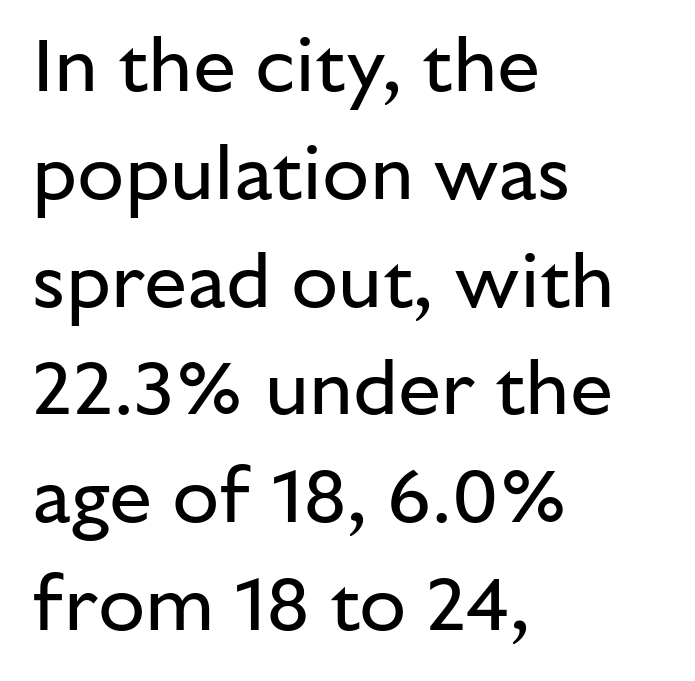
The image shows 77 px regular-weight sans-serif type, upright; set left-aligned, normal line spacing (1.4x), normal letter spacing, not underlined; low stroke contrast and a medium x-height.
